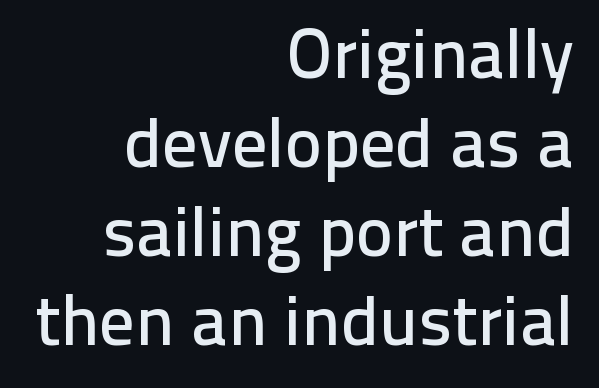
{"serif": "no", "italic": "no", "width": "normal", "stroke_contrast": "low", "x_height": "medium", "monospaced": "no", "underline": "no", "align": "right", "line_spacing": "normal", "line_spacing_ratio": 1.27, "letter_spacing": "normal", "letter_spacing_em": 0.0, "glyph_px": 70}
